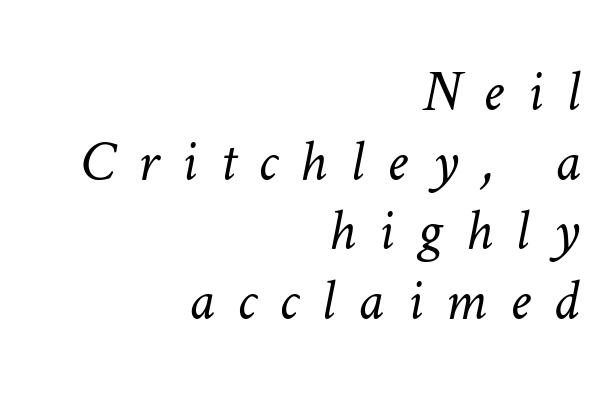
The letters advance in unequal steps, a hallmark of proportional type. The passage shown is not bold in any degree. Beneath every word, the page is bare. The passage is arranged like a letterhead date or caption credit — flush right. Honestly, the letter spacing is so wide it's the main thing you notice.
